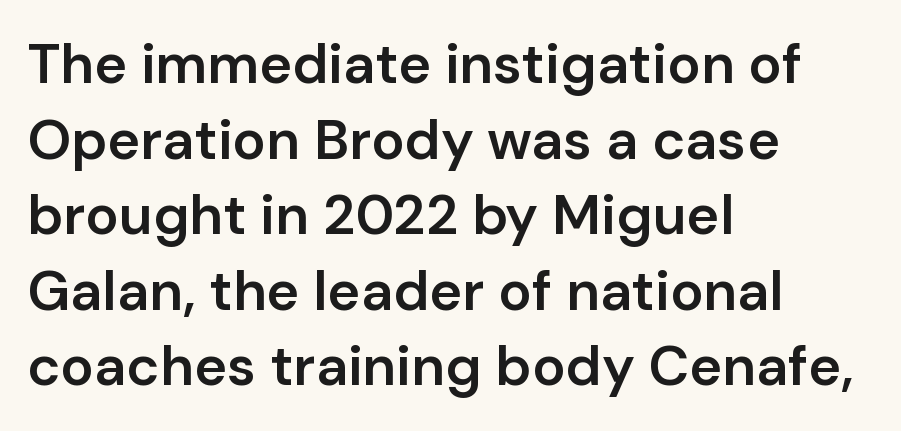
The image shows 56 px semibold sans-serif type, upright; set left-aligned, normal line spacing (1.35x), normal letter spacing, not underlined; low stroke contrast and a medium x-height.
